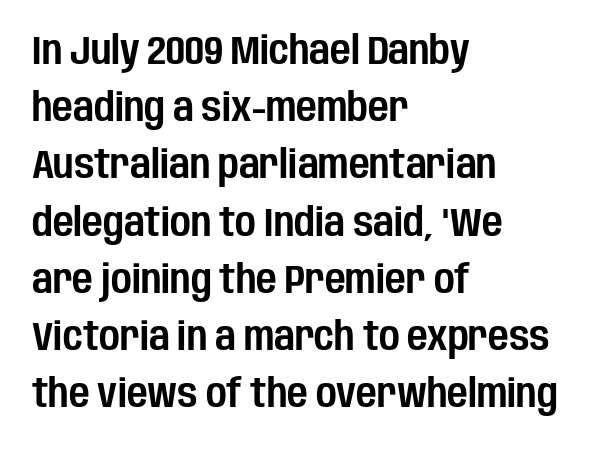
Q: Is the text italic (slanted)? A: No, it is upright.
Q: Is the typeface a serif or a sans-serif typeface? A: Sans-serif.
Q: Is the text underlined? A: No.
Q: How is the paragraph aligned? A: Left-aligned.
Q: Is the spacing between letters normal or unusually wide? A: Normal.
Q: Is the spacing between lines tight, normal or loose? A: Normal.
Q: Width (condensed, normal, or wide)? A: Condensed.
Q: Stroke contrast? A: Low.
Q: x-height? A: Large.
Q: Monospaced? A: No.
